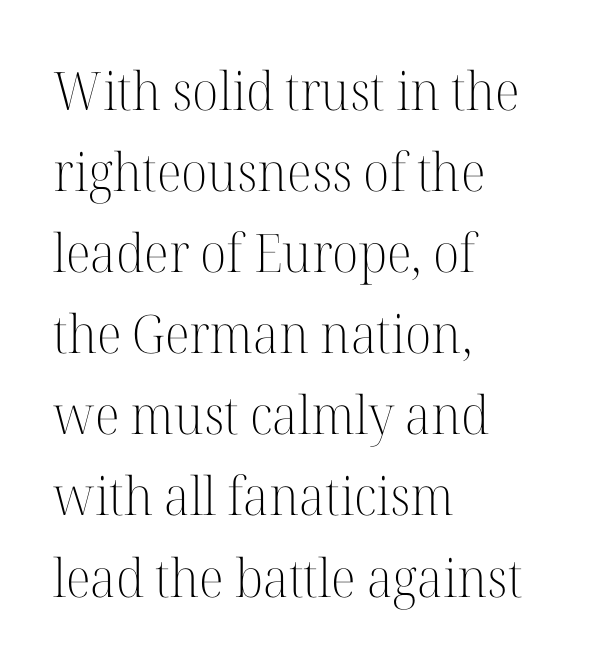
Q: Is the text bold? A: No.
Q: Is the text italic (slanted)? A: No, it is upright.
Q: Is the typeface a serif or a sans-serif typeface? A: Serif.
Q: Is the text underlined? A: No.
Q: How is the paragraph aligned? A: Left-aligned.
Q: Is the spacing between letters normal or unusually wide? A: Normal.
Q: Is the spacing between lines tight, normal or loose? A: Normal.
Q: Width (condensed, normal, or wide)? A: Normal.
Q: Stroke contrast? A: High.
Q: x-height? A: Medium.
Q: Monospaced? A: No.
